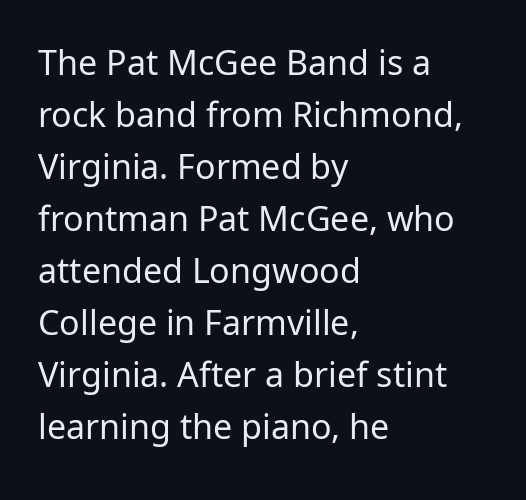
Q: Is the text bold? A: No.
Q: Is the text italic (slanted)? A: No, it is upright.
Q: Is the typeface a serif or a sans-serif typeface? A: Sans-serif.
Q: Is the text underlined? A: No.
Q: How is the paragraph aligned? A: Left-aligned.
Q: Is the spacing between letters normal or unusually wide? A: Normal.
Q: Is the spacing between lines tight, normal or loose? A: Normal.
Q: Width (condensed, normal, or wide)? A: Normal.
Q: Stroke contrast? A: Low.
Q: x-height? A: Medium.
Q: Monospaced? A: No.
